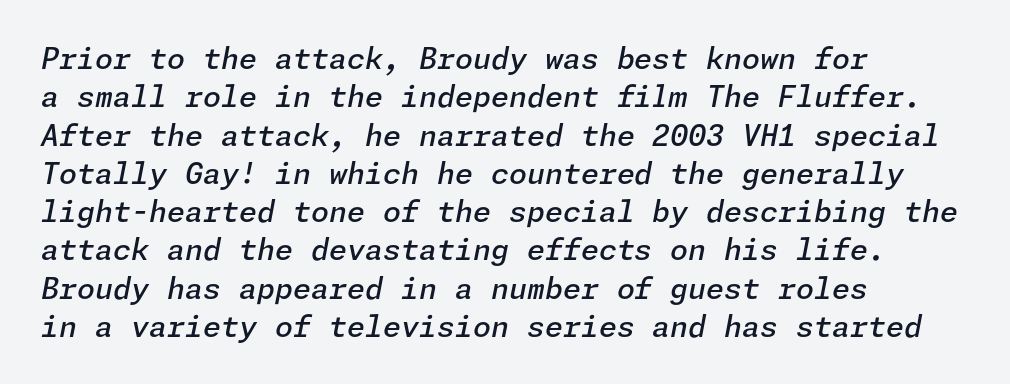
The face used here is rendered with its standard letterfit. These lines sit exactly where default settings would place them. You can tell it's italic because the verticals aren't actually vertical. Short and long lines alike share a common starting point at left. The passage shown is not underscored anywhere.
